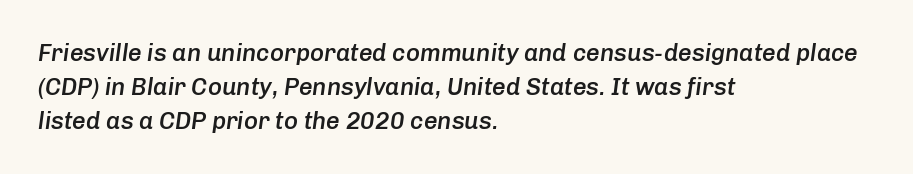
In terms of leading, this rendering sits right in the middle. Compared with ordinary roman type, these characters are visibly tilted. Look at the stroke-to-counter ratio: somewhat heavy, a semibold. The text block is weighted toward the left margin, trailing off unevenly rightward.
